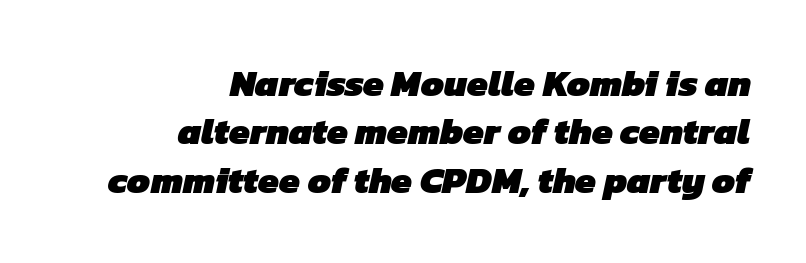
{"serif": "no", "bold": "yes", "weight": "heavy", "width": "normal", "stroke_contrast": "low", "x_height": "medium", "monospaced": "no", "underline": "no", "align": "right", "line_spacing": "normal", "line_spacing_ratio": 1.31, "letter_spacing": "normal", "letter_spacing_em": 0.0, "glyph_px": 37}
